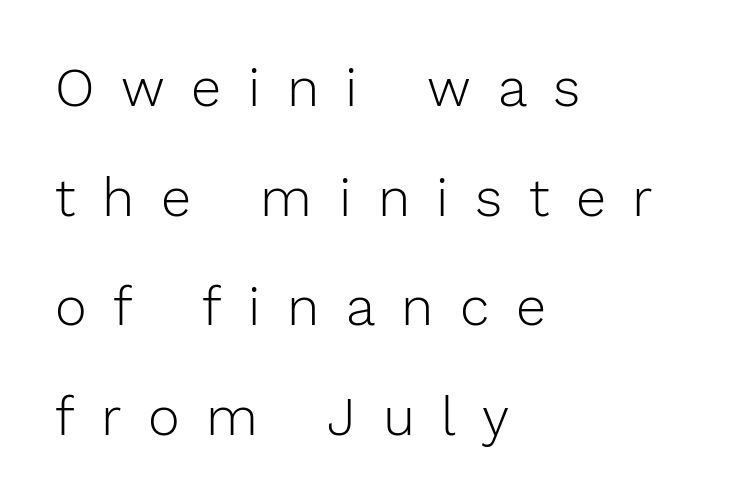
{"serif": "no", "italic": "no", "bold": "no", "weight": "light", "width": "normal", "stroke_contrast": "low", "x_height": "medium", "monospaced": "no", "underline": "no", "align": "left", "line_spacing": "loose", "line_spacing_ratio": 2.03, "letter_spacing": "wide", "letter_spacing_em": 0.49, "glyph_px": 54}
